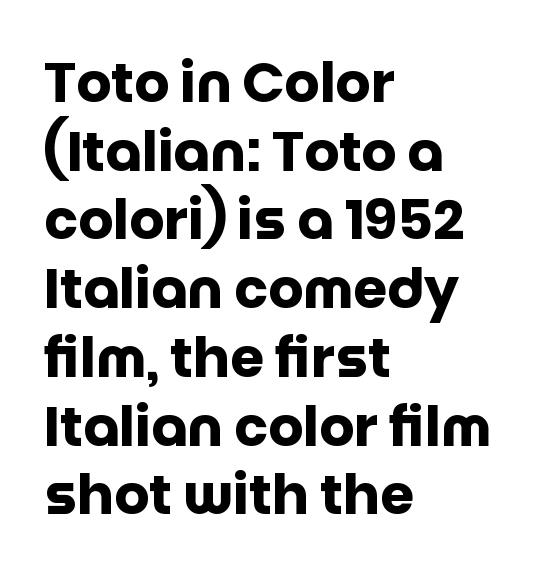
The image shows 55 px heavy sans-serif type, upright; set left-aligned, normal line spacing (1.25x), normal letter spacing, not underlined; low stroke contrast and a large x-height.
